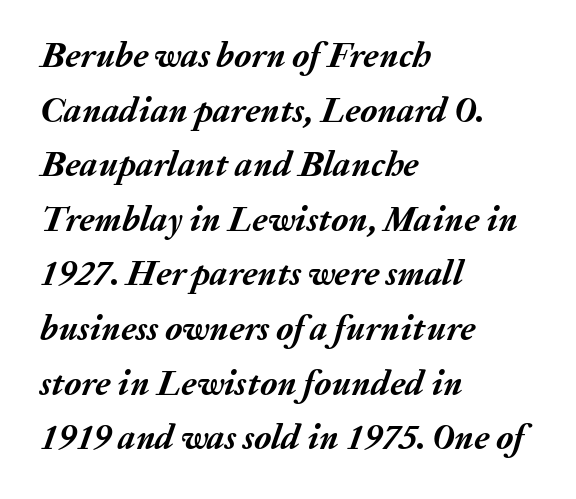
Q: Is the text bold? A: Yes.
Q: Is the text italic (slanted)? A: Yes, it leans right by about 20 degrees.
Q: Is the text underlined? A: No.
Q: How is the paragraph aligned? A: Left-aligned.
Q: Is the spacing between letters normal or unusually wide? A: Normal.
Q: Is the spacing between lines tight, normal or loose? A: Normal.
Q: Width (condensed, normal, or wide)? A: Normal.
Q: Stroke contrast? A: Medium.
Q: x-height? A: Medium.
Q: Monospaced? A: No.
